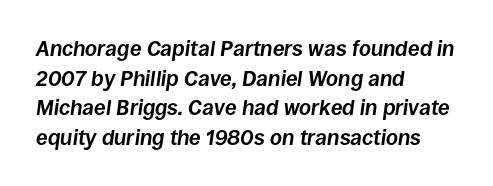
Summary of weight: heavy, a full bold. Students, observe: this is what conventionally led text looks like. Typeset ragged right — the left edge is the straight one. In terms of letterspacing, this is plain default setting. The space beneath each line is pristine and unruled. The passage shown leans; its letterforms are oblique.
